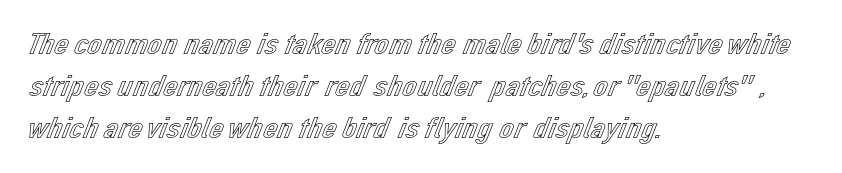
{"width": "normal", "x_height": "medium", "monospaced": "no", "underline": "no", "align": "left", "line_spacing": "normal", "line_spacing_ratio": 1.31, "letter_spacing": "normal", "letter_spacing_em": 0.0, "glyph_px": 32}
